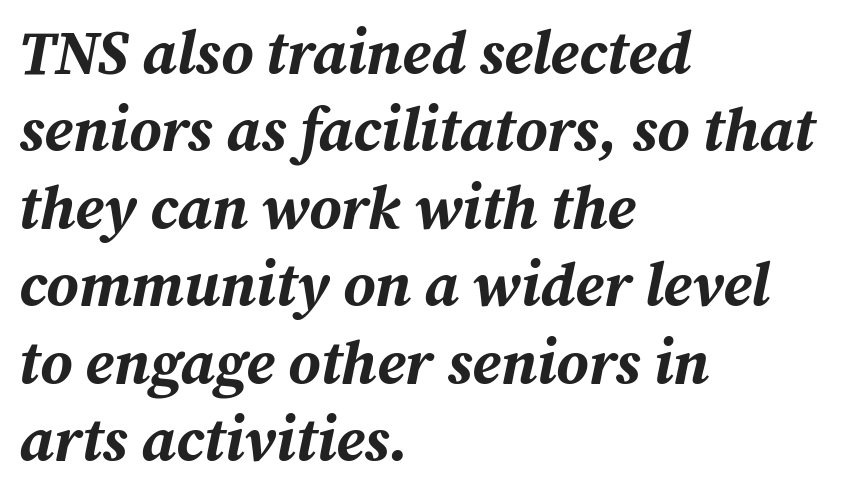
Q: Is the text bold? A: Yes.
Q: Is the text italic (slanted)? A: Yes, it leans right by about 12 degrees.
Q: Is the text underlined? A: No.
Q: How is the paragraph aligned? A: Left-aligned.
Q: Is the spacing between letters normal or unusually wide? A: Normal.
Q: Is the spacing between lines tight, normal or loose? A: Normal.
Q: Width (condensed, normal, or wide)? A: Normal.
Q: Stroke contrast? A: Medium.
Q: x-height? A: Medium.
Q: Monospaced? A: No.
